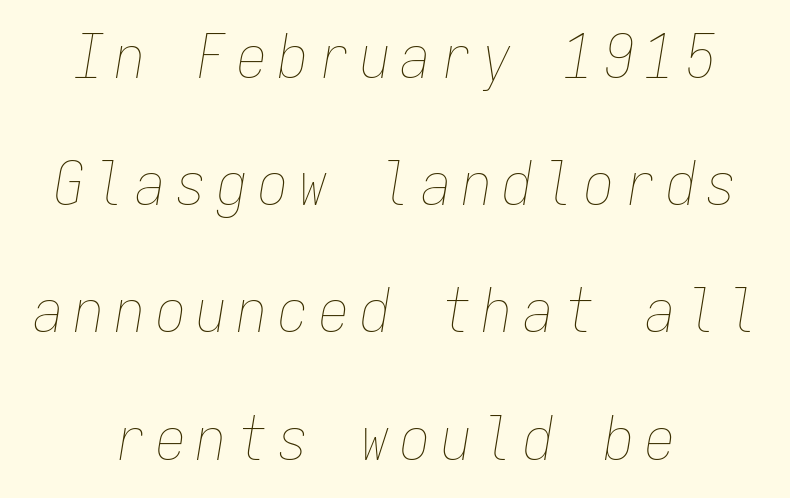
Ink coverage per letter is moderate at most. These lines were composed using italics. Each line is balanced around a shared central axis. The area under the type is left untouched. Looks like terminal output: every glyph gets an equal slot.
